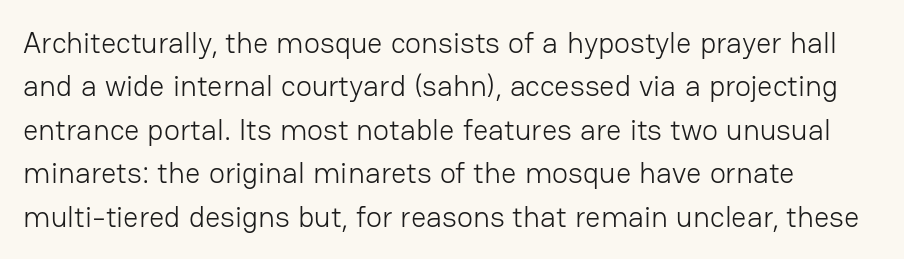
The lines are quadded left. Note the varied advance widths — an 'i' is clearly narrower than an 'm'. The specimen omits any rule beneath the text block's lines. No chunkiness to these letters — they're not bold. The typeface chosen for these lines omits serifs.
